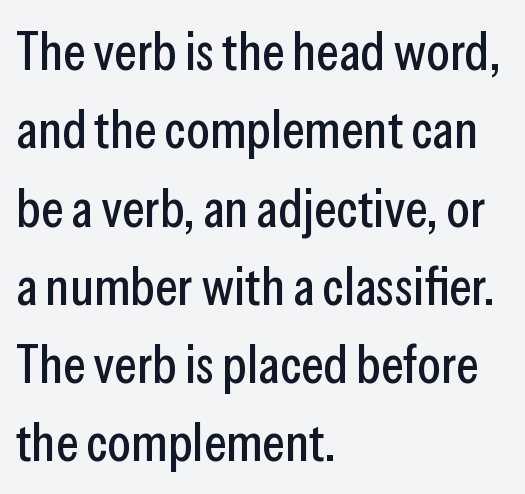
Q: Is the text italic (slanted)? A: No, it is upright.
Q: Is the typeface a serif or a sans-serif typeface? A: Sans-serif.
Q: Is the text underlined? A: No.
Q: How is the paragraph aligned? A: Left-aligned.
Q: Is the spacing between letters normal or unusually wide? A: Normal.
Q: Is the spacing between lines tight, normal or loose? A: Normal.
Q: Width (condensed, normal, or wide)? A: Condensed.
Q: Stroke contrast? A: Low.
Q: x-height? A: Medium.
Q: Monospaced? A: No.
